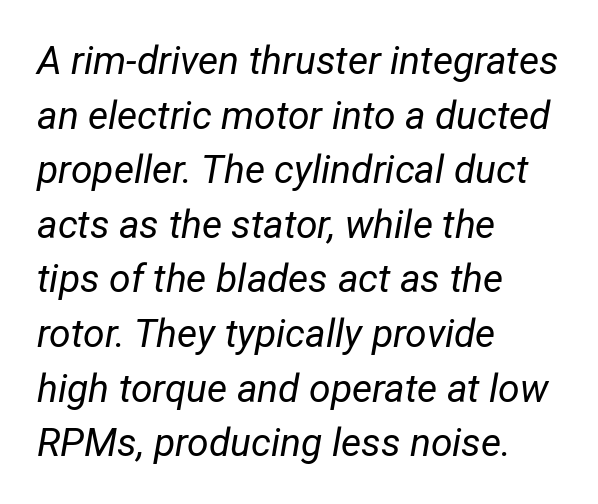
Descender tails drop into unmarked territory. Varying glyph widths throughout — classic text-font behaviour. Bold? No — there's no thickening of the strokes. The lines sit at an ordinary, default distance from one another. The passage shown has conventional tracking throughout. The lines are quadded left.
